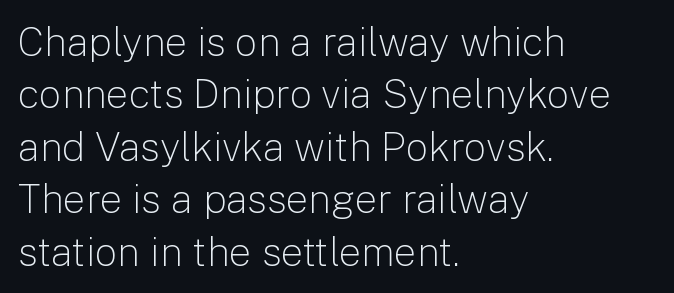
Is the block centered? No — it sits flush against the left margin. Varying glyph widths throughout — classic text-font behaviour. Counters stay open thanks to moderate or lighter strokes. Regular leading. No extra tracking has been applied to these lines.
